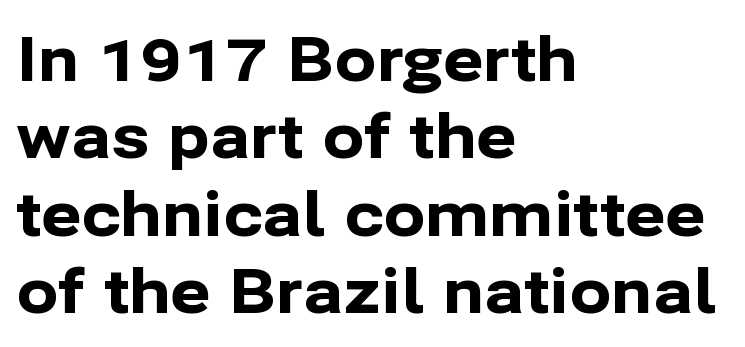
Q: Is the text bold? A: Yes.
Q: Is the text italic (slanted)? A: No, it is upright.
Q: Is the typeface a serif or a sans-serif typeface? A: Sans-serif.
Q: Is the text underlined? A: No.
Q: How is the paragraph aligned? A: Left-aligned.
Q: Is the spacing between letters normal or unusually wide? A: Normal.
Q: Is the spacing between lines tight, normal or loose? A: Normal.
Q: Width (condensed, normal, or wide)? A: Normal.
Q: Stroke contrast? A: Low.
Q: x-height? A: Medium.
Q: Monospaced? A: No.
